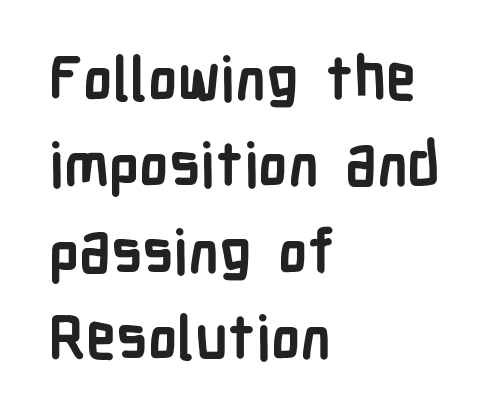
The image shows 60 px semibold, condensed sans-serif type, upright; set left-aligned, normal line spacing (1.44x), normal letter spacing, not underlined; low stroke contrast and a medium x-height.
